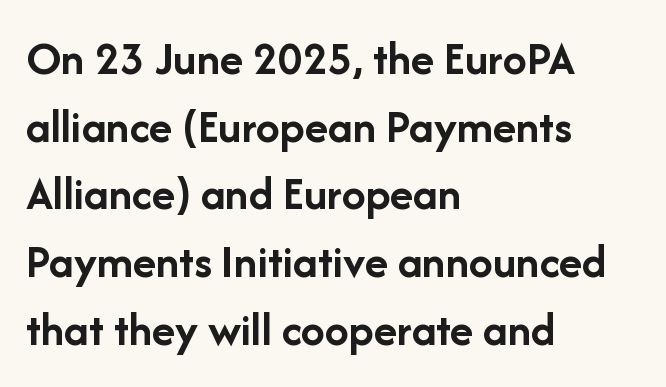
Q: Is the text bold? A: Yes.
Q: Is the text italic (slanted)? A: No, it is upright.
Q: Is the typeface a serif or a sans-serif typeface? A: Sans-serif.
Q: Is the text underlined? A: No.
Q: How is the paragraph aligned? A: Left-aligned.
Q: Is the spacing between letters normal or unusually wide? A: Normal.
Q: Is the spacing between lines tight, normal or loose? A: Normal.
Q: Width (condensed, normal, or wide)? A: Normal.
Q: Stroke contrast? A: Low.
Q: x-height? A: Medium.
Q: Monospaced? A: No.
